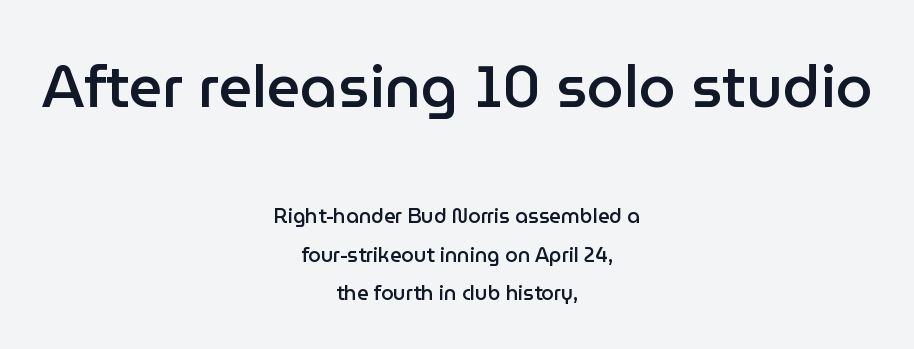
The image shows 59 px semibold sans-serif type, upright; set centered, loose line spacing (1.93x), normal letter spacing, not underlined; the first (top) block is 2.95x larger; low stroke contrast and a medium x-height.
